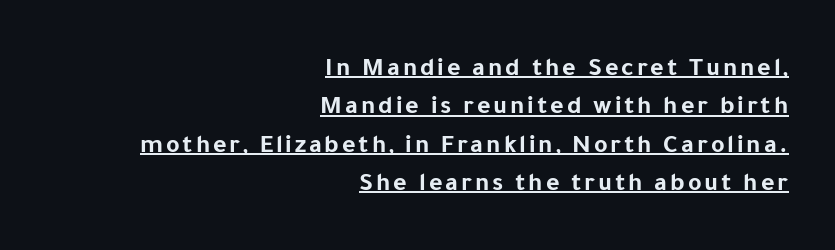
{"italic": "no", "bold": "yes", "underline": "yes", "align": "right", "line_spacing": "normal", "line_spacing_ratio": 1.48, "glyph_px": 26}
